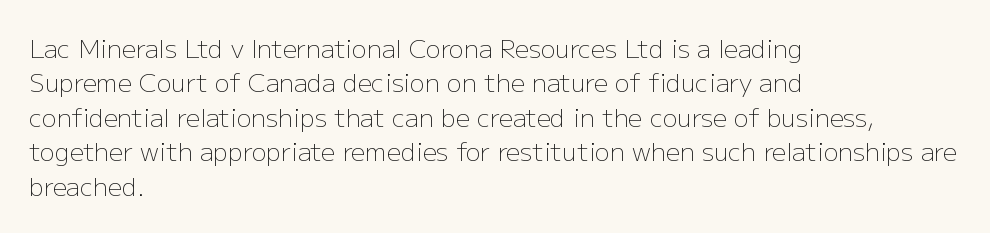
Spacing between characters is what you'd get straight out of the box. The passage shown is not underscored anywhere. The lines in this sample share a left origin and differ only in where they stop. The lines sit at an ordinary, default distance from one another. Is the type heavy? It reads as light-to-regular instead.
